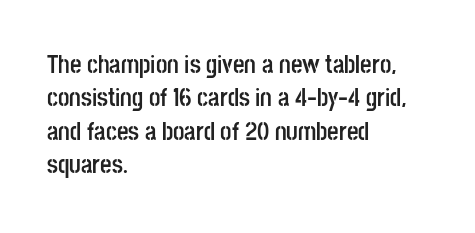
Notice how the passage keeps a crisp vertical edge on the left only. Ordinary non-slanted type is in use. This sample uses plain, unmodified letter spacing. Strong, thick strokes mark this as bold type. Normally led — the rows are evenly, conventionally spaced.
